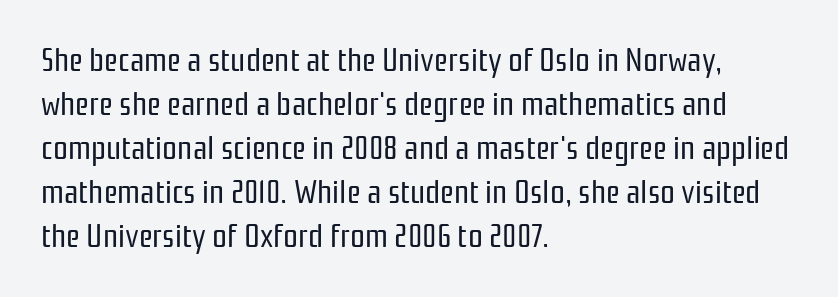
The image shows 33 px regular-weight, condensed sans-serif type, upright; set left-aligned, normal line spacing (1.33x), normal letter spacing, not underlined; low stroke contrast and a medium x-height.
